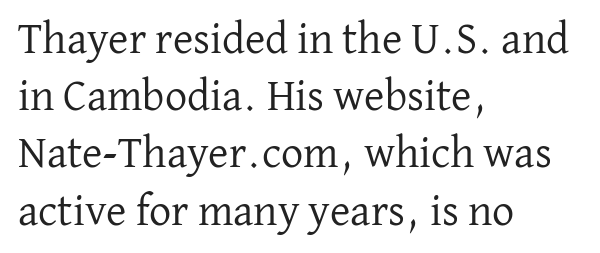
Q: Is the text bold? A: No.
Q: Is the text italic (slanted)? A: No, it is upright.
Q: Is the typeface a serif or a sans-serif typeface? A: Serif.
Q: Is the text underlined? A: No.
Q: How is the paragraph aligned? A: Left-aligned.
Q: Is the spacing between letters normal or unusually wide? A: Normal.
Q: Is the spacing between lines tight, normal or loose? A: Normal.
Q: Width (condensed, normal, or wide)? A: Normal.
Q: Stroke contrast? A: Low.
Q: x-height? A: Medium.
Q: Monospaced? A: No.
